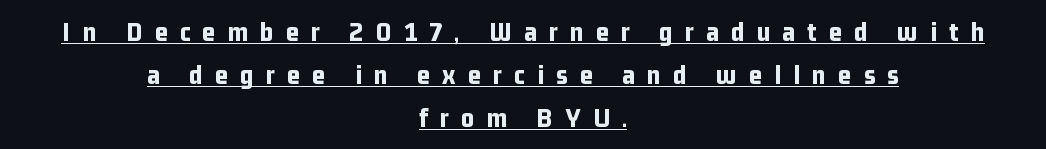
Serifs: no, the terminals of the letterforms are clean. Is this a fixed-width face? No — the glyphs have proportional, varying widths. The block of text has a typical density, with ordinary space between rows. A centered setting, common on invitations and titles, is used for this passage.
